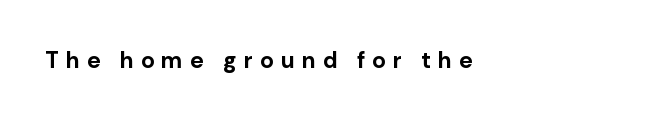
{"italic": "no", "bold": "yes", "underline": "no", "letter_spacing": "wide", "letter_spacing_em": 0.31, "glyph_px": 23}
